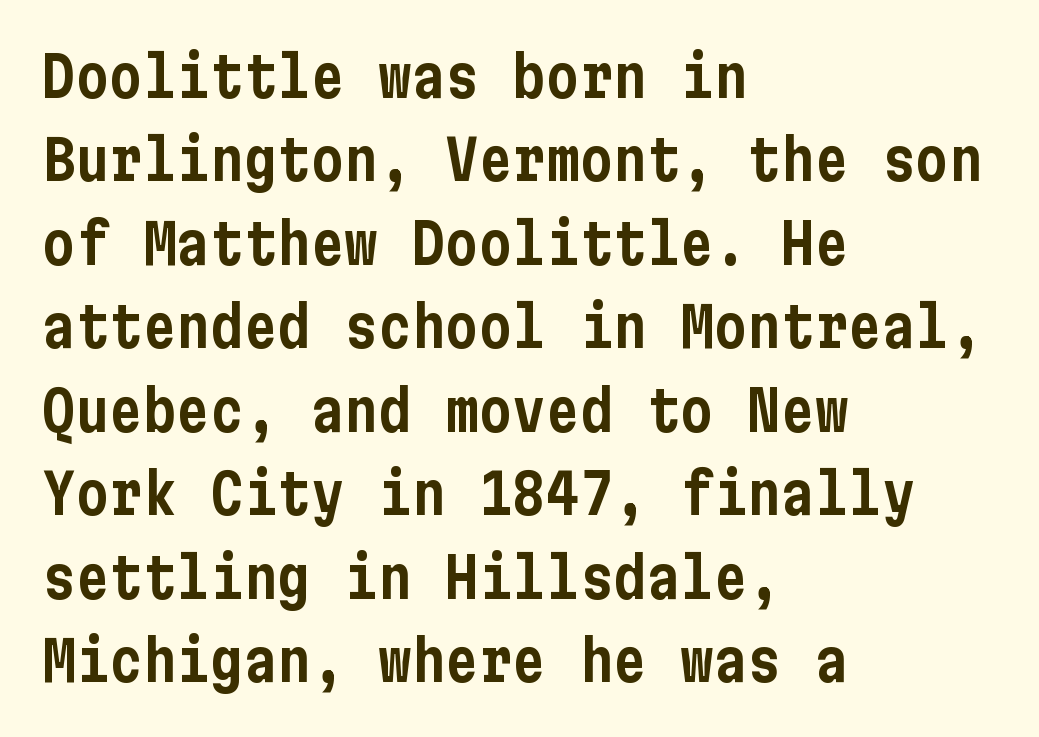
This rendering leaves character spacing at its baseline value. The designer left line spacing at the default. A classic flush-left, rag-right setting is used for this passage. The designer went with a sans here, leaving each stem footless. Rule under the text: the space is simply empty.
